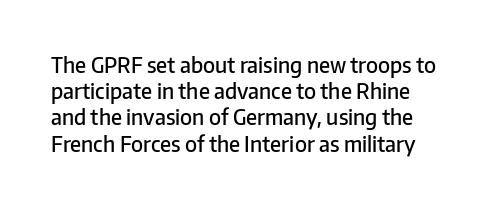
Q: Is the text bold? A: Semi-bold.
Q: Is the text italic (slanted)? A: No, it is upright.
Q: Is the text underlined? A: No.
Q: Is the spacing between letters normal or unusually wide? A: Normal.
Q: Is the spacing between lines tight, normal or loose? A: Normal.
